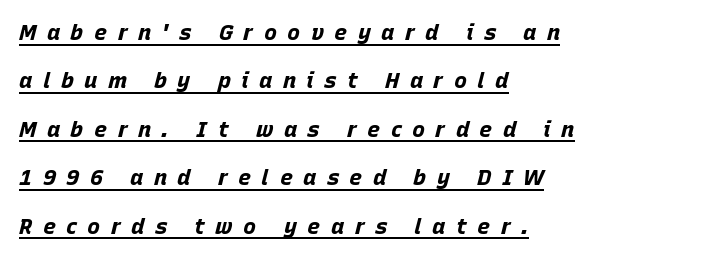
Q: Is the text bold? A: Yes.
Q: Is the text italic (slanted)? A: Yes, it leans right by about 15 degrees.
Q: Is the text underlined? A: Yes.
Q: How is the paragraph aligned? A: Left-aligned.
Q: Is the spacing between letters normal or unusually wide? A: Unusually wide.
Q: Is the spacing between lines tight, normal or loose? A: Loose.
